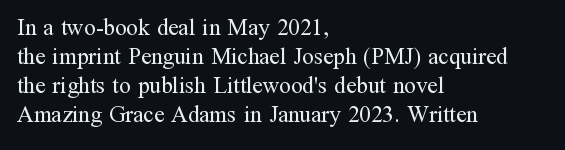
Q: Is the text bold? A: No.
Q: Is the text italic (slanted)? A: No, it is upright.
Q: Is the text underlined? A: No.
Q: How is the paragraph aligned? A: Left-aligned.
Q: Is the spacing between letters normal or unusually wide? A: Normal.
Q: Is the spacing between lines tight, normal or loose? A: Normal.
